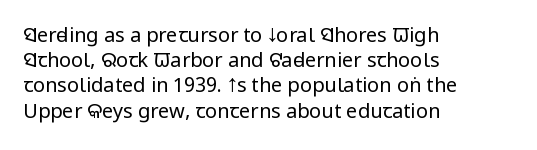
How would I describe the line gaps? Plain and ordinary. Stem width sits at or under what a default text font uses. Posture: straight, roman, zero tilt. Underlining? Definitely not there. How are the letters spaced? Ordinarily, with no added tracking. Alignment: flush left.
